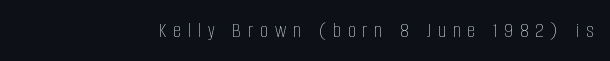
Q: Is the text bold? A: No.
Q: Is the text italic (slanted)? A: No, it is upright.
Q: Is the text underlined? A: No.
Q: Is the spacing between letters normal or unusually wide? A: Unusually wide.
